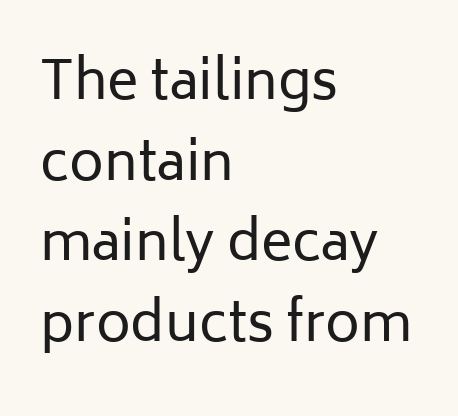
This rendering leaves character spacing at its baseline value. Look at the bottom of the vertical strokes: they stop flat, with no serifs. You can tell it's not italic because the verticals are truly vertical. This sample has the flowing, uneven cadence of proportional lettering. The rendering anchors every line to the left-hand side. What's the leading like? Ordinary, nothing unusual.
